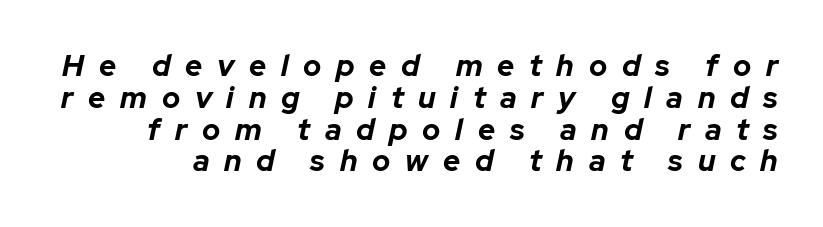
Q: Is the text bold? A: Yes.
Q: Is the text italic (slanted)? A: Yes, it leans right by about 12 degrees.
Q: Is the text underlined? A: No.
Q: Is the spacing between letters normal or unusually wide? A: Unusually wide.
Q: Is the spacing between lines tight, normal or loose? A: Tight.
Q: Width (condensed, normal, or wide)? A: Normal.
Q: Stroke contrast? A: Low.
Q: x-height? A: Medium.
Q: Monospaced? A: No.
